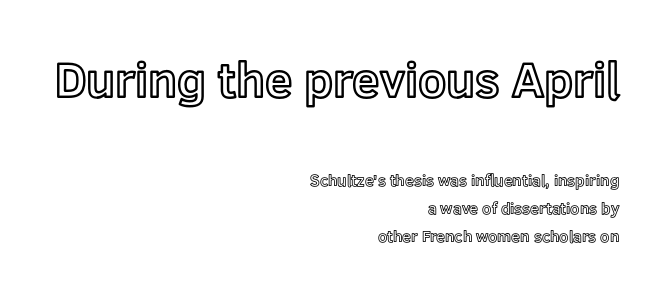
{"italic": "no", "width": "normal", "x_height": "medium", "monospaced": "no", "underline": "no", "align": "right", "line_spacing_ratio": 1.74, "letter_spacing": "normal", "letter_spacing_em": 0.0, "larger_block": "first", "size_ratio": 3.06, "glyph_px": 49}
